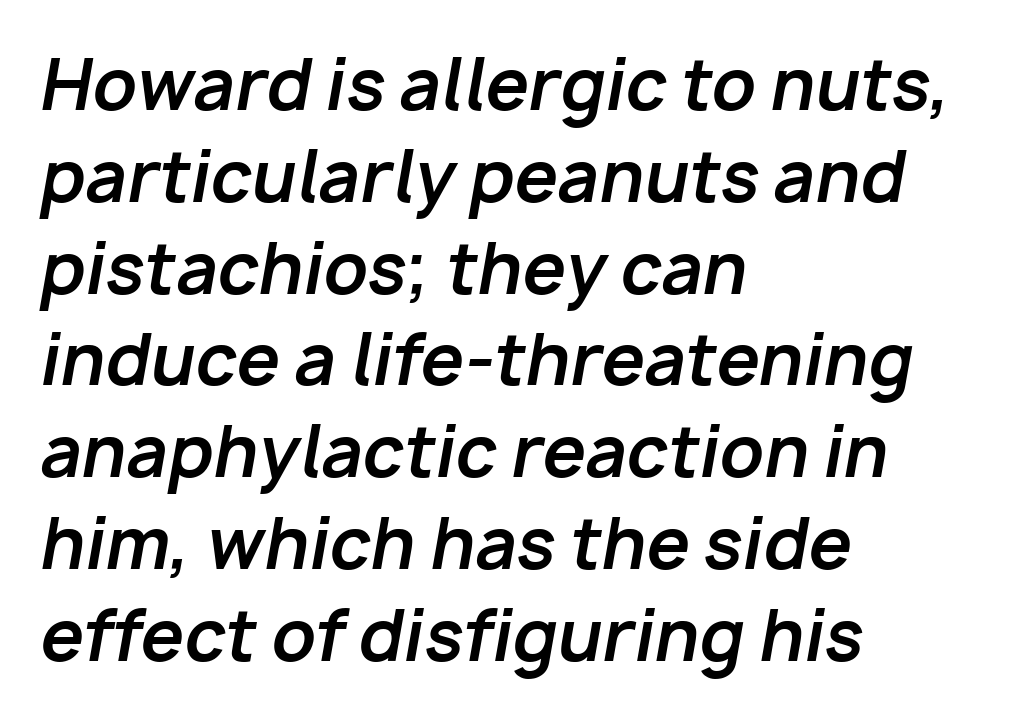
The image shows 69 px bold type, italic (leaning right); set left-aligned, normal line spacing (1.33x), normal letter spacing, not underlined; low stroke contrast and a medium x-height.
